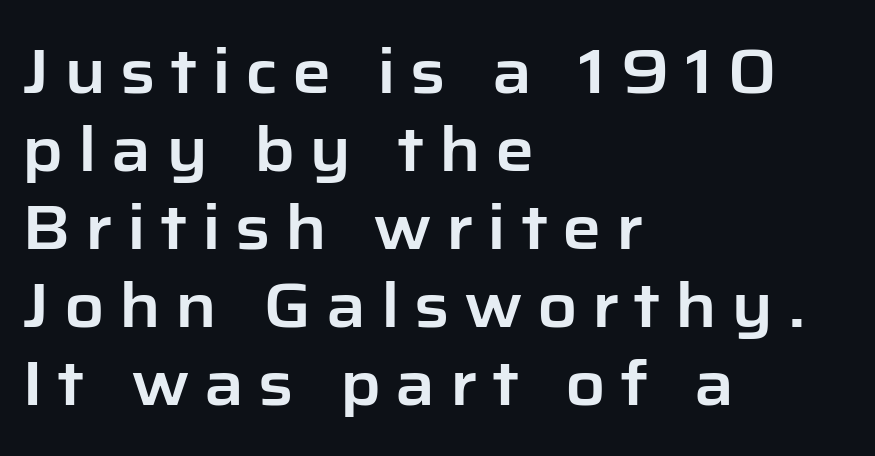
Q: Is the text italic (slanted)? A: No, it is upright.
Q: Is the typeface a serif or a sans-serif typeface? A: Sans-serif.
Q: Is the text underlined? A: No.
Q: How is the paragraph aligned? A: Left-aligned.
Q: Is the spacing between letters normal or unusually wide? A: Unusually wide.
Q: Is the spacing between lines tight, normal or loose? A: Normal.
Q: Width (condensed, normal, or wide)? A: Normal.
Q: Stroke contrast? A: Low.
Q: x-height? A: Medium.
Q: Monospaced? A: No.
